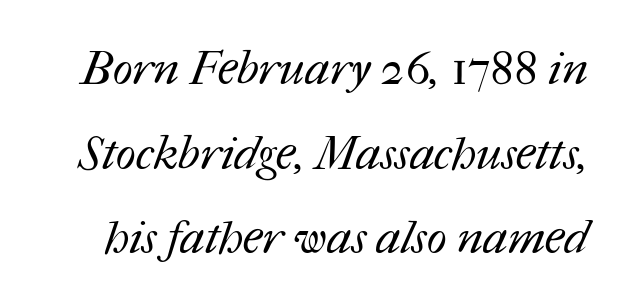
Q: Is the text bold? A: No.
Q: Is the text underlined? A: No.
Q: Is the spacing between letters normal or unusually wide? A: Normal.
Q: Width (condensed, normal, or wide)? A: Normal.
Q: Stroke contrast? A: Medium.
Q: x-height? A: Medium.
Q: Monospaced? A: No.
